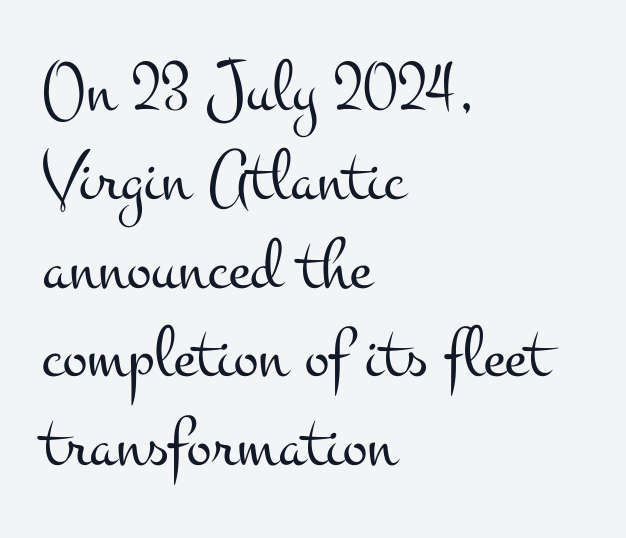
{"bold": "no", "weight": "light", "width": "wide", "stroke_contrast": "medium", "x_height": "small", "monospaced": "no", "underline": "no", "align": "left", "line_spacing_ratio": 1.2, "letter_spacing": "normal", "letter_spacing_em": 0.0, "glyph_px": 74}
